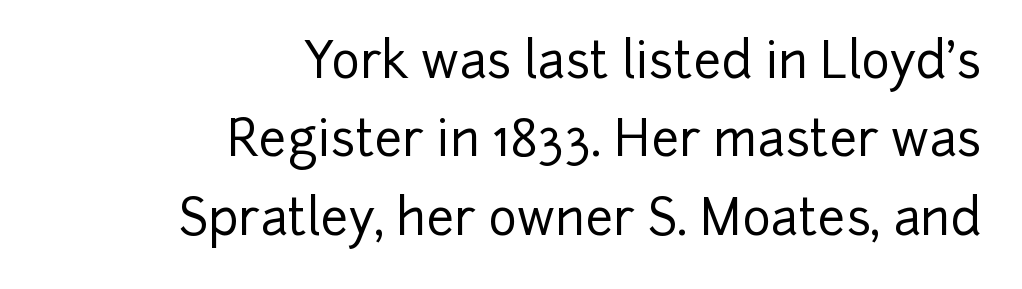
The image shows 49 px sans-serif type, upright; set right-aligned, normal line spacing (1.6x), normal letter spacing, not underlined; low stroke contrast and a medium x-height.
